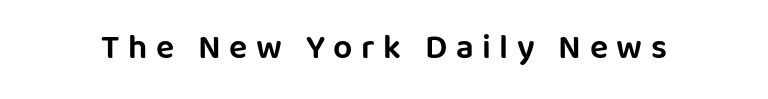
{"serif": "no", "italic": "no", "width": "normal", "stroke_contrast": "low", "x_height": "large", "monospaced": "no", "underline": "no", "letter_spacing": "wide", "letter_spacing_em": 0.25, "glyph_px": 34}
